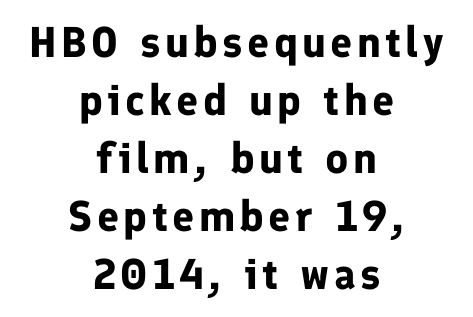
The image shows 43 px bold sans-serif type, upright; set centered, normal line spacing (1.35x), not underlined; low stroke contrast and a medium x-height.
